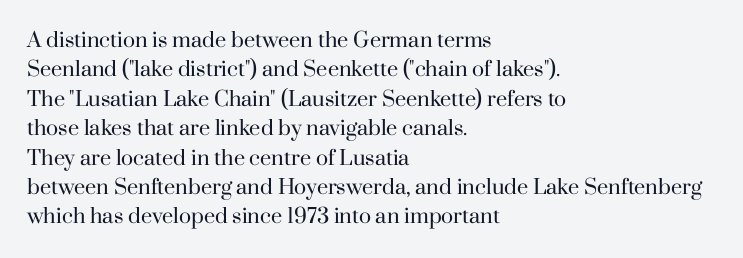
Look at the tracking — it's just the regular setting, nothing added. This sample keeps an unexceptional amount of space between lines. A typesetter would mark this as roman, not italic. Each row of text sits above clean, open space. Ink coverage per letter is moderate at most. This rendering uses left alignment, leaving the right contour irregular.
